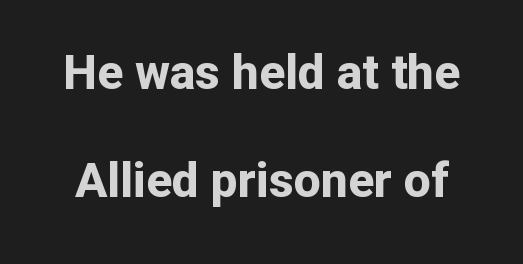
{"serif": "no", "italic": "no", "bold": "yes", "weight": "bold", "width": "normal", "stroke_contrast": "low", "x_height": "medium", "monospaced": "no", "underline": "no", "line_spacing": "loose", "line_spacing_ratio": 2.26, "letter_spacing": "normal", "letter_spacing_em": 0.0, "glyph_px": 48}
